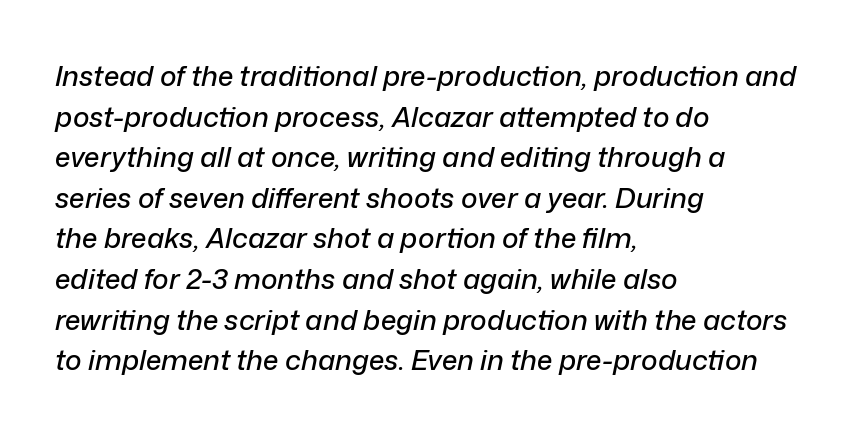
The image shows 28 px text type, italic (leaning right); set left-aligned, normal line spacing (1.45x), normal letter spacing, not underlined; low stroke contrast and a medium x-height.
